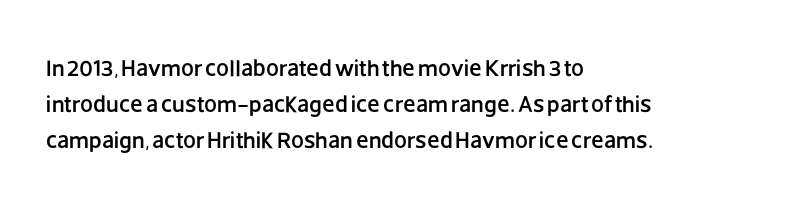
The passage shown has conventional tracking throughout. The axis of the letterforms is exactly vertical. In CSS terms this would be text-align: left. The area under the type is left untouched.
